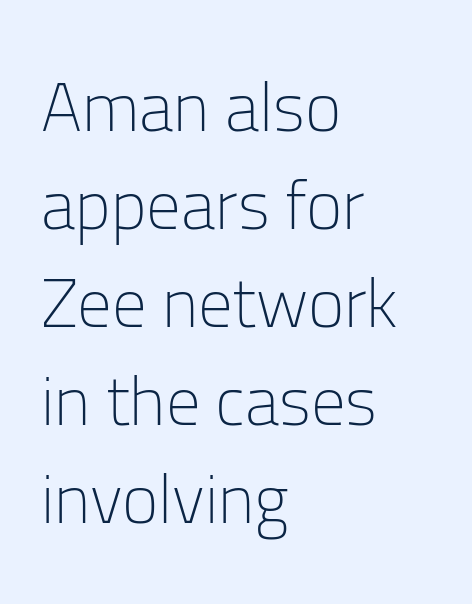
Q: Is the text bold? A: No.
Q: Is the text italic (slanted)? A: No, it is upright.
Q: Is the typeface a serif or a sans-serif typeface? A: Sans-serif.
Q: Is the text underlined? A: No.
Q: How is the paragraph aligned? A: Left-aligned.
Q: Is the spacing between letters normal or unusually wide? A: Normal.
Q: Is the spacing between lines tight, normal or loose? A: Normal.
Q: Width (condensed, normal, or wide)? A: Normal.
Q: Stroke contrast? A: Low.
Q: x-height? A: Medium.
Q: Monospaced? A: No.
